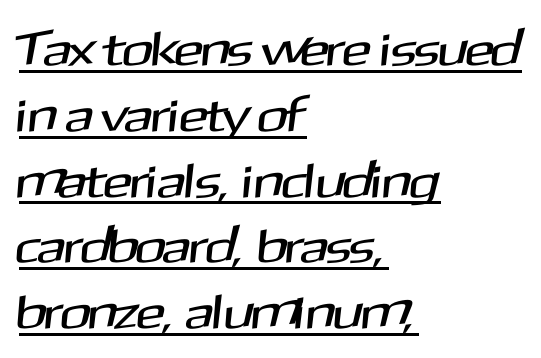
{"serif": "no", "width": "normal", "stroke_contrast": "medium", "x_height": "medium", "monospaced": "no", "underline": "yes", "align": "left", "line_spacing": "normal", "line_spacing_ratio": 1.37, "letter_spacing": "normal", "letter_spacing_em": 0.0, "glyph_px": 48}
